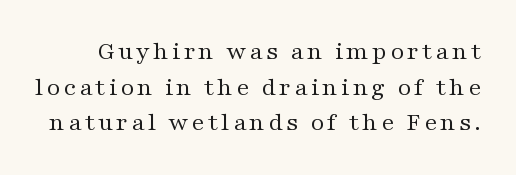
Q: Is the text bold? A: No.
Q: Is the text italic (slanted)? A: No, it is upright.
Q: Is the text underlined? A: No.
Q: Is the spacing between lines tight, normal or loose? A: Normal.
